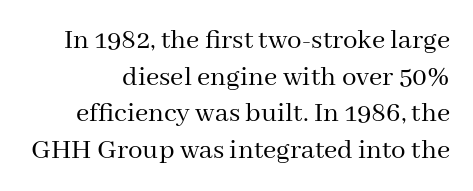
Q: Is the text bold? A: No.
Q: Is the text italic (slanted)? A: No, it is upright.
Q: Is the typeface a serif or a sans-serif typeface? A: Serif.
Q: Is the text underlined? A: No.
Q: Is the spacing between letters normal or unusually wide? A: Normal.
Q: Is the spacing between lines tight, normal or loose? A: Normal.
Q: Width (condensed, normal, or wide)? A: Normal.
Q: Stroke contrast? A: Medium.
Q: x-height? A: Medium.
Q: Monospaced? A: No.
